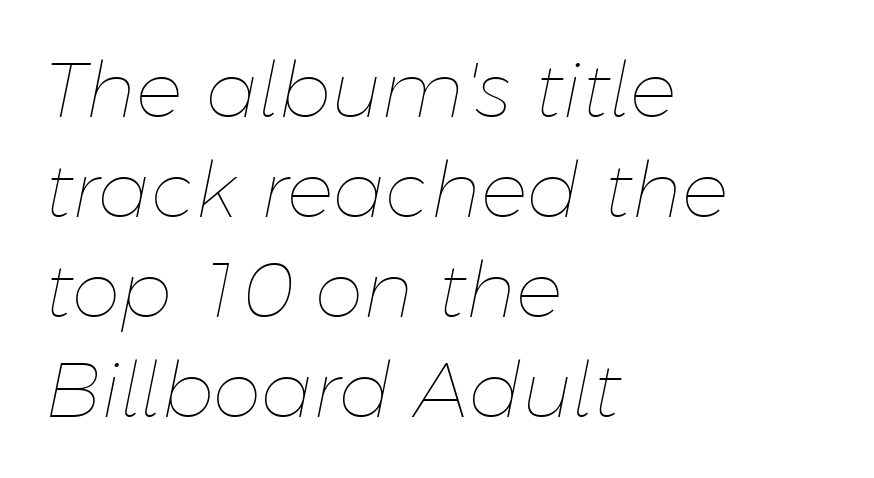
{"italic": "yes", "lean": "right", "slant_degrees": 11, "bold": "no", "weight": "thin", "width": "normal", "stroke_contrast": "low", "x_height": "medium", "monospaced": "no", "underline": "no", "align": "left", "line_spacing": "normal", "line_spacing_ratio": 1.28, "letter_spacing": "normal", "letter_spacing_em": 0.0, "glyph_px": 78}
